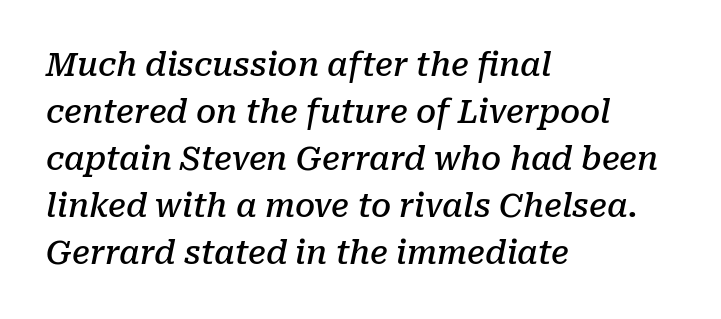
Q: Is the text bold? A: Semi-bold.
Q: Is the text italic (slanted)? A: Yes, it leans right by about 10 degrees.
Q: Is the typeface a serif or a sans-serif typeface? A: Serif.
Q: Is the text underlined? A: No.
Q: How is the paragraph aligned? A: Left-aligned.
Q: Is the spacing between letters normal or unusually wide? A: Normal.
Q: Is the spacing between lines tight, normal or loose? A: Normal.
Q: Width (condensed, normal, or wide)? A: Normal.
Q: Stroke contrast? A: Low.
Q: x-height? A: Medium.
Q: Monospaced? A: No.
